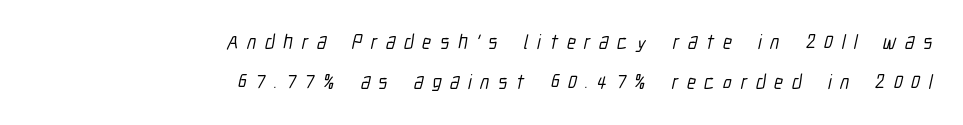
The image shows 20 px text type; set right-aligned, loose line spacing (2.01x), unusually wide letter spacing (+0.43 em), not underlined.
